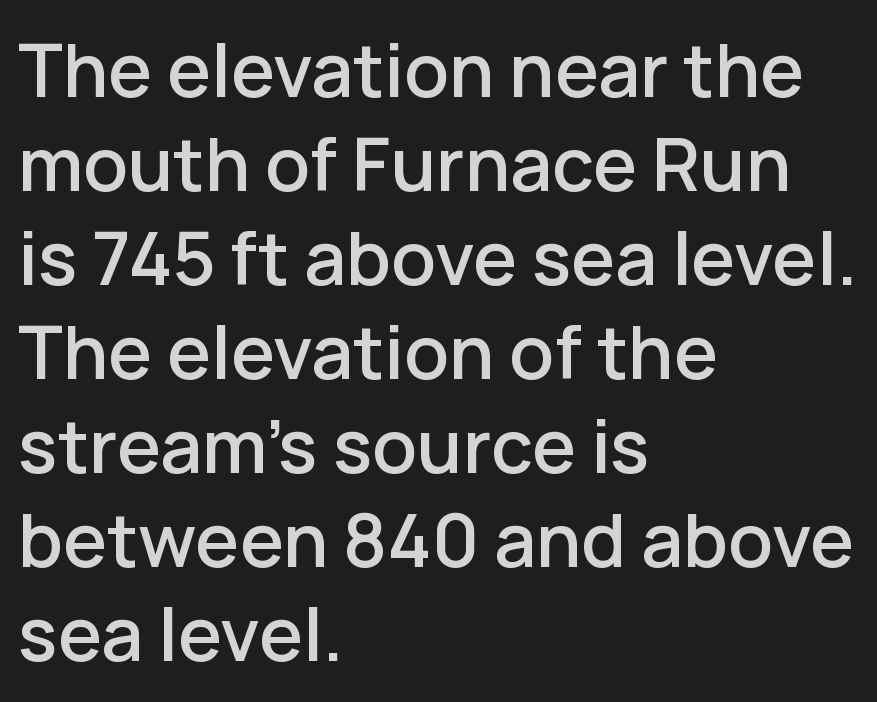
{"serif": "no", "italic": "no", "width": "normal", "stroke_contrast": "low", "x_height": "medium", "monospaced": "no", "underline": "no", "align": "left", "line_spacing": "normal", "line_spacing_ratio": 1.27, "letter_spacing": "normal", "letter_spacing_em": 0.0, "glyph_px": 74}
